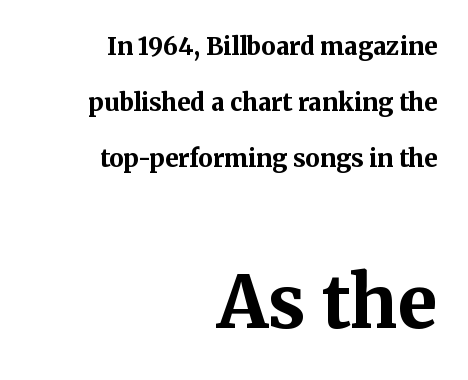
Q: Is the text bold? A: Yes.
Q: Is the text italic (slanted)? A: No, it is upright.
Q: Is the typeface a serif or a sans-serif typeface? A: Serif.
Q: Is the text underlined? A: No.
Q: How is the paragraph aligned? A: Right-aligned.
Q: Is the spacing between letters normal or unusually wide? A: Normal.
Q: Is the spacing between lines tight, normal or loose? A: Loose.
Q: Which block of text is set in a larger size, the first (top) or the second (bottom)? A: The second (bottom) one.
Q: Width (condensed, normal, or wide)? A: Normal.
Q: Stroke contrast? A: Medium.
Q: x-height? A: Medium.
Q: Monospaced? A: No.
